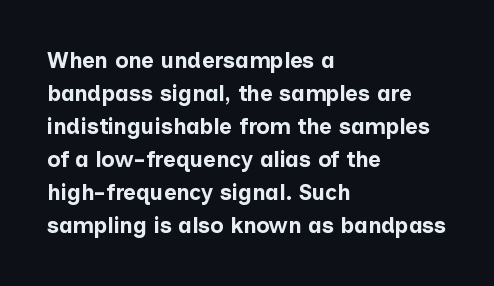
The image shows 22 px bold type, upright; set left-aligned, normal line spacing (1.5x), normal letter spacing, not underlined.
